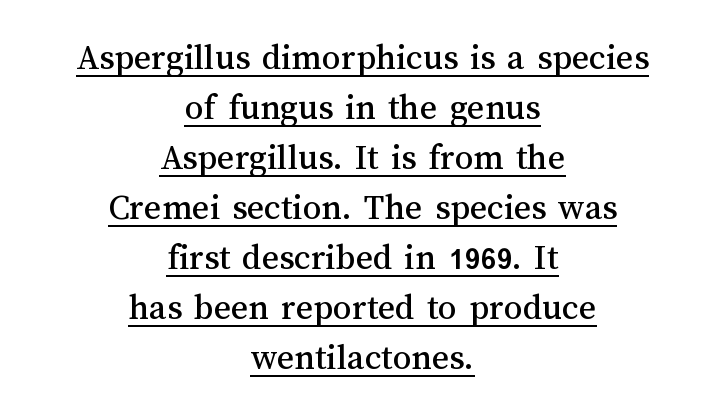
Q: Is the text italic (slanted)? A: No, it is upright.
Q: Is the text underlined? A: Yes.
Q: How is the paragraph aligned? A: Centered.
Q: Is the spacing between letters normal or unusually wide? A: Normal.
Q: Is the spacing between lines tight, normal or loose? A: Normal.
Q: Width (condensed, normal, or wide)? A: Normal.
Q: Stroke contrast? A: Medium.
Q: x-height? A: Medium.
Q: Monospaced? A: No.
